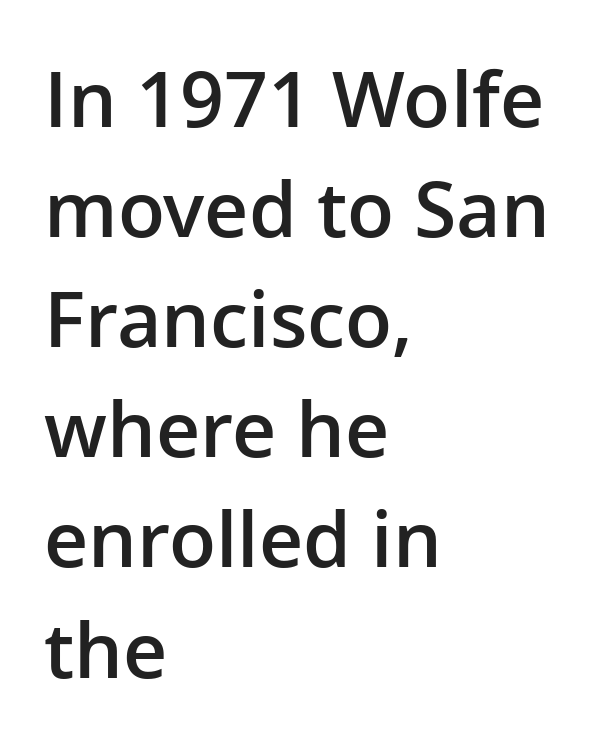
Q: Is the text bold? A: Semi-bold.
Q: Is the text italic (slanted)? A: No, it is upright.
Q: Is the typeface a serif or a sans-serif typeface? A: Sans-serif.
Q: Is the text underlined? A: No.
Q: How is the paragraph aligned? A: Left-aligned.
Q: Is the spacing between letters normal or unusually wide? A: Normal.
Q: Is the spacing between lines tight, normal or loose? A: Normal.
Q: Width (condensed, normal, or wide)? A: Normal.
Q: Stroke contrast? A: Low.
Q: x-height? A: Medium.
Q: Monospaced? A: No.
